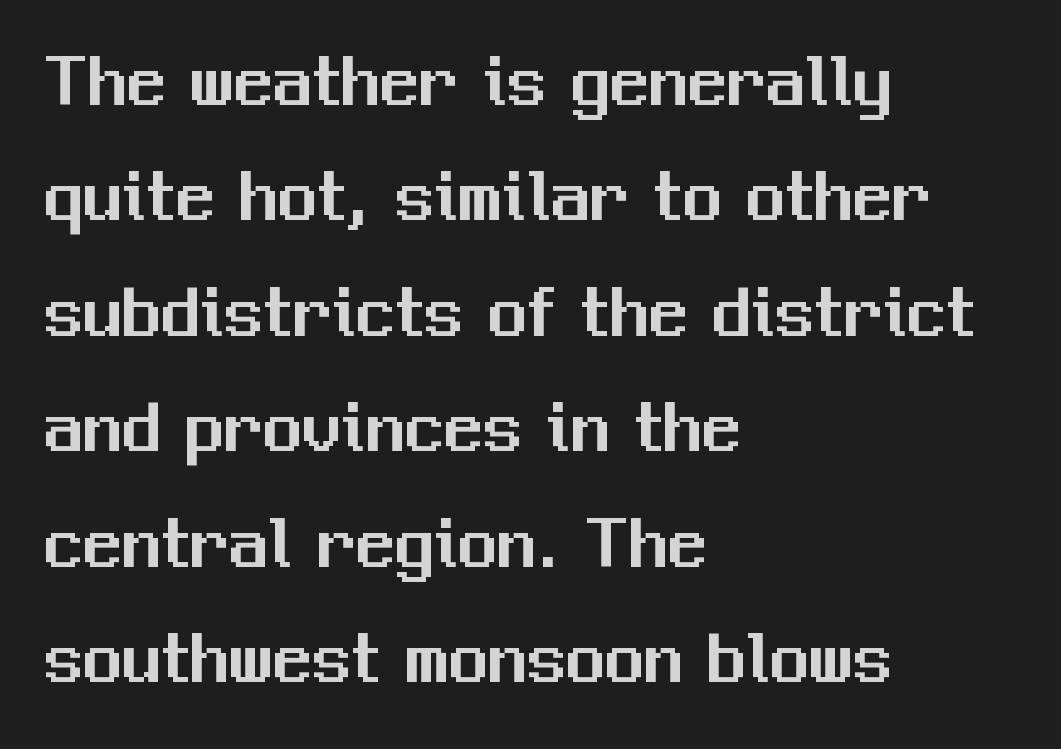
This rendering employs a face without finishing strokes, i.e., a sans-serif. Proportional: the letters do not fall into vertical columns. This sample is left-justified, so line endings fall wherever the words run out. Anything drawn beneath the words? Only blank space. How would I describe the line gaps? Plain and ordinary. Ordinary non-slanted type is in use.
